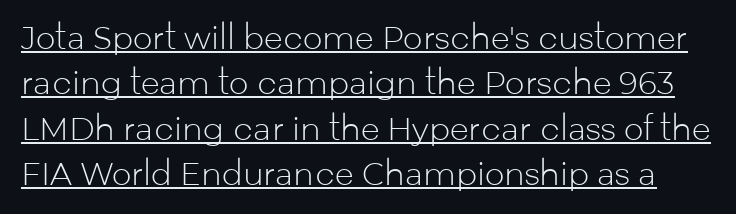
{"serif": "no", "italic": "no", "bold": "no", "weight": "light", "width": "normal", "stroke_contrast": "low", "x_height": "medium", "monospaced": "no", "underline": "yes", "line_spacing": "normal", "line_spacing_ratio": 1.46, "letter_spacing": "normal", "letter_spacing_em": 0.0, "glyph_px": 31}
